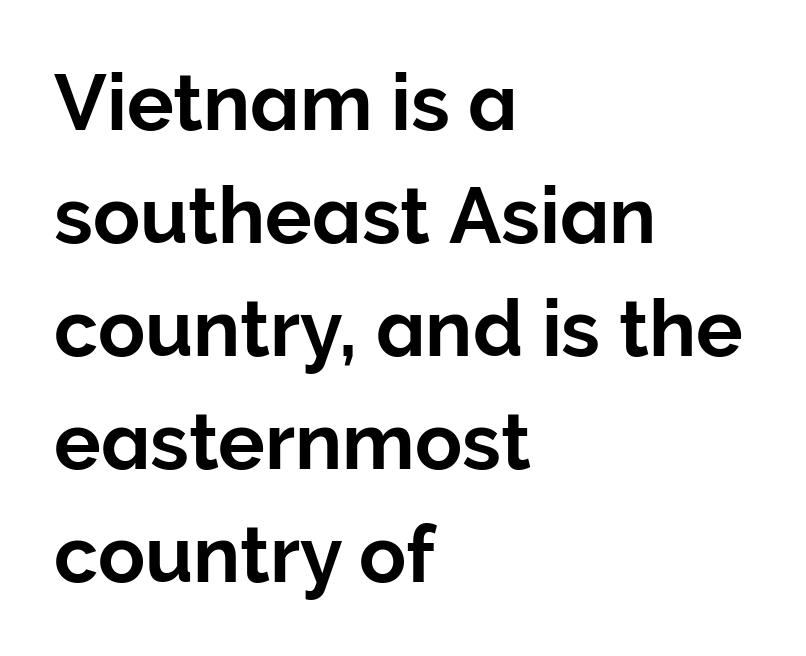
The image shows 78 px sans-serif type, upright; set left-aligned, normal line spacing (1.45x), normal letter spacing, not underlined; low stroke contrast and a medium x-height.
